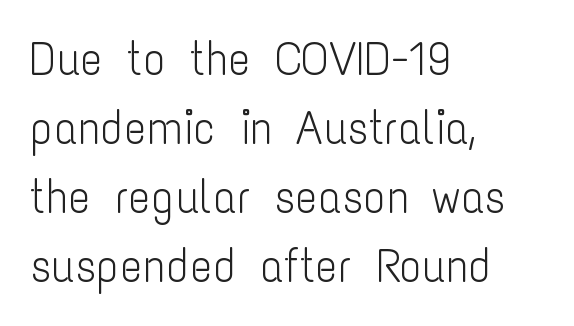
Q: Is the text bold? A: No.
Q: Is the text italic (slanted)? A: No, it is upright.
Q: Is the typeface a serif or a sans-serif typeface? A: Sans-serif.
Q: Is the text underlined? A: No.
Q: How is the paragraph aligned? A: Left-aligned.
Q: Is the spacing between letters normal or unusually wide? A: Normal.
Q: Is the spacing between lines tight, normal or loose? A: Normal.
Q: Width (condensed, normal, or wide)? A: Condensed.
Q: Stroke contrast? A: Low.
Q: x-height? A: Medium.
Q: Monospaced? A: No.
